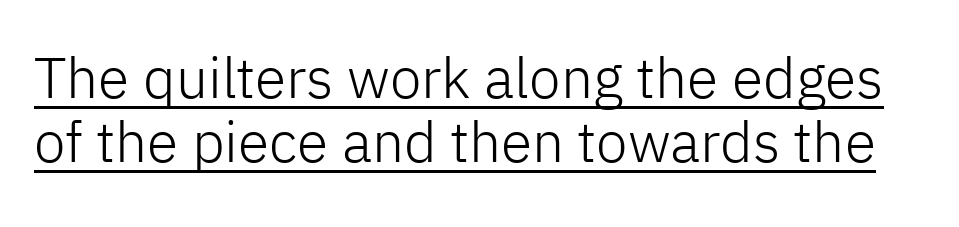
The image shows 57 px light sans-serif type, upright; set tight line spacing (1.12x), normal letter spacing, underlined; low stroke contrast and a medium x-height.
